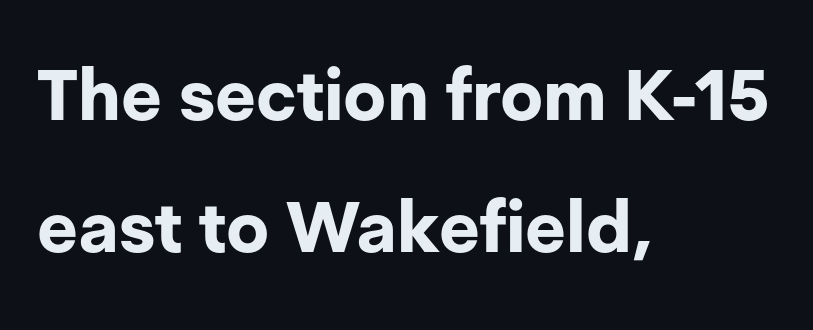
Q: Is the text bold? A: Yes.
Q: Is the text italic (slanted)? A: No, it is upright.
Q: Is the typeface a serif or a sans-serif typeface? A: Sans-serif.
Q: Is the text underlined? A: No.
Q: How is the paragraph aligned? A: Left-aligned.
Q: Is the spacing between letters normal or unusually wide? A: Normal.
Q: Width (condensed, normal, or wide)? A: Normal.
Q: Stroke contrast? A: Low.
Q: x-height? A: Medium.
Q: Monospaced? A: No.
